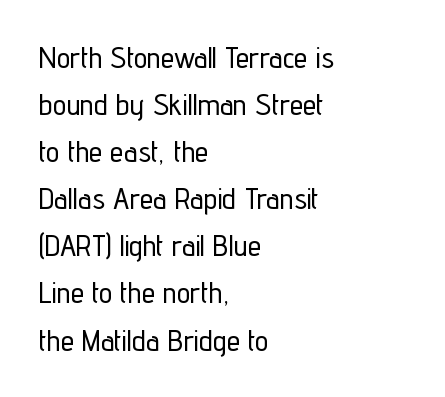
The image shows 30 px condensed sans-serif type, upright; set left-aligned, normal line spacing (1.57x), normal letter spacing, not underlined; low stroke contrast and a medium x-height.
